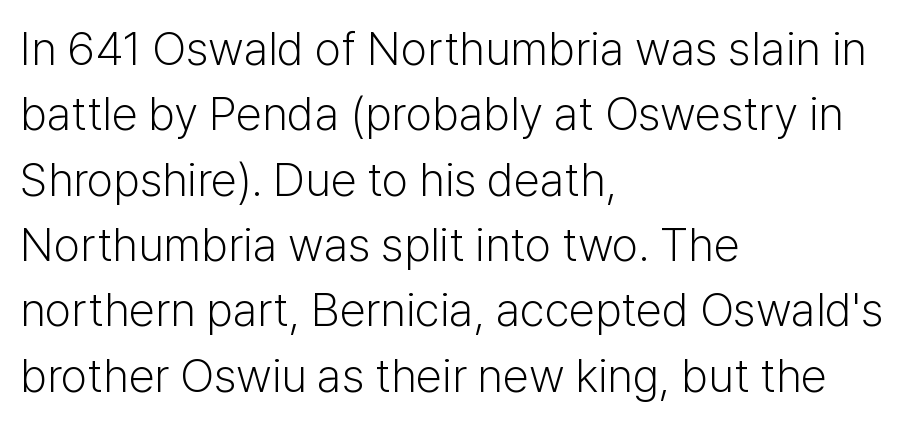
The image shows 47 px light sans-serif type, upright; set left-aligned, normal line spacing (1.39x), normal letter spacing, not underlined; low stroke contrast and a medium x-height.
